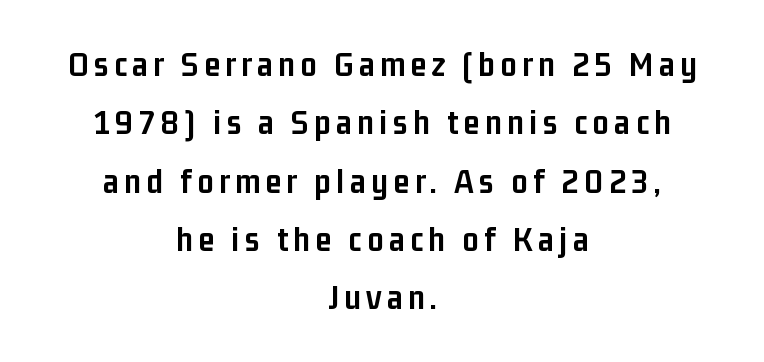
Q: Is the text bold? A: Yes.
Q: Is the text italic (slanted)? A: No, it is upright.
Q: Is the typeface a serif or a sans-serif typeface? A: Sans-serif.
Q: Is the text underlined? A: No.
Q: How is the paragraph aligned? A: Centered.
Q: Is the spacing between lines tight, normal or loose? A: Normal.
Q: Width (condensed, normal, or wide)? A: Condensed.
Q: Stroke contrast? A: Low.
Q: x-height? A: Medium.
Q: Monospaced? A: No.
